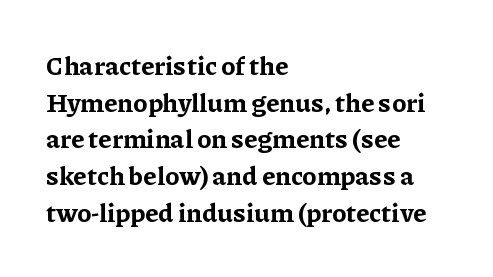
Q: Is the text bold? A: Yes.
Q: Is the text italic (slanted)? A: No, it is upright.
Q: Is the text underlined? A: No.
Q: How is the paragraph aligned? A: Left-aligned.
Q: Is the spacing between letters normal or unusually wide? A: Normal.
Q: Is the spacing between lines tight, normal or loose? A: Normal.
